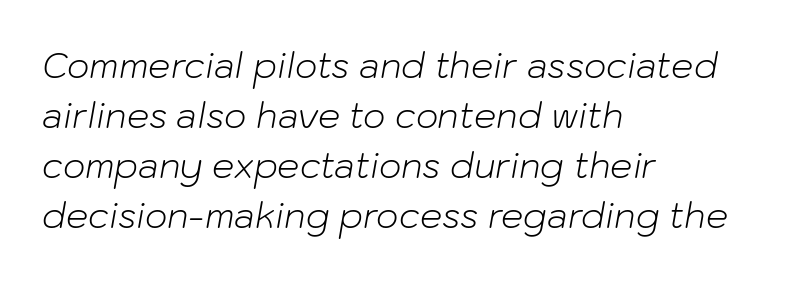
Is there much room between lines? A standard amount, neither cramped nor airy. Between one letter and the next there's only the usual sliver of space. The rendering uses natural spacing where letterforms have individual widths. Looking at the ascenders, they clearly lean. The passage shown is not underscored anywhere. Alignment: flush left.
